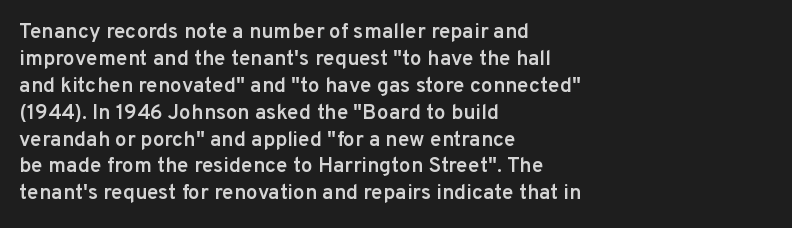
{"italic": "no", "bold": "semi", "underline": "no", "align": "left", "line_spacing": "normal", "line_spacing_ratio": 1.28, "letter_spacing": "normal", "letter_spacing_em": 0.0, "glyph_px": 21}
